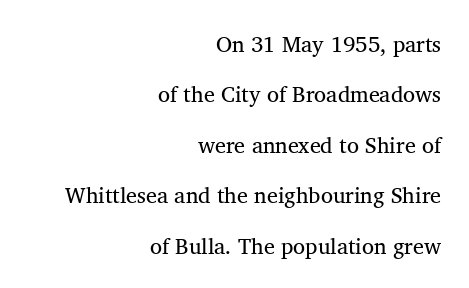
Q: Is the text bold? A: No.
Q: Is the text italic (slanted)? A: No, it is upright.
Q: Is the text underlined? A: No.
Q: How is the paragraph aligned? A: Right-aligned.
Q: Is the spacing between letters normal or unusually wide? A: Normal.
Q: Is the spacing between lines tight, normal or loose? A: Loose.
